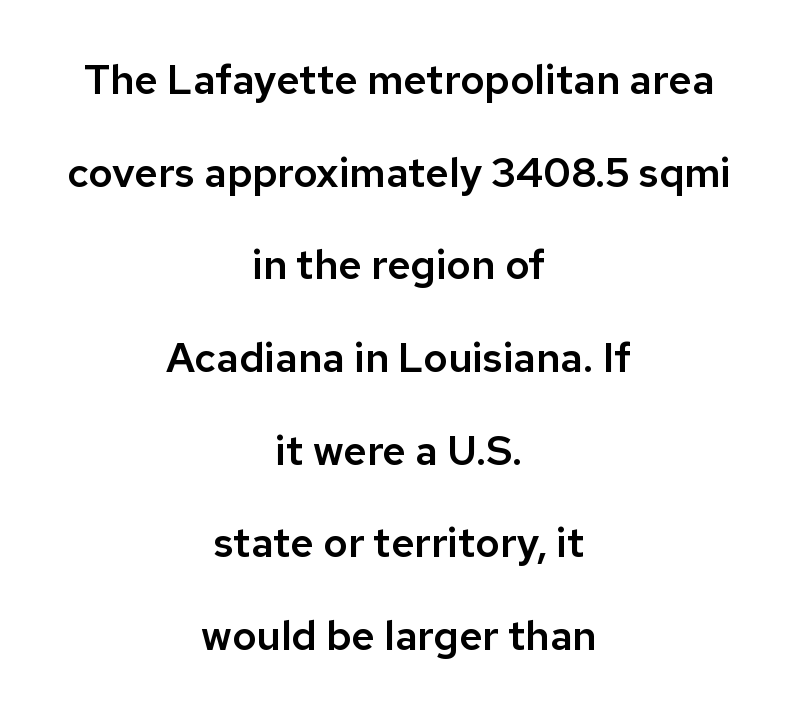
A typesetter would label this face a sans. Reading down the block, each line starts at a different indent, mirrored at its end. The rendering uses natural spacing where letterforms have individual widths. The zone under the glyphs is completely vacant. Caption: standard tracking, unaltered.
